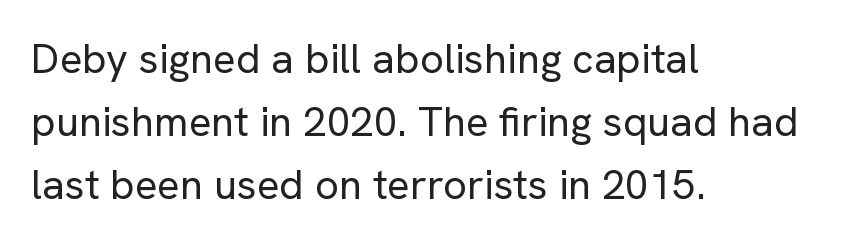
The image shows 42 px regular-weight sans-serif type, upright; set left-aligned, normal line spacing (1.5x), normal letter spacing, not underlined; low stroke contrast and a medium x-height.
